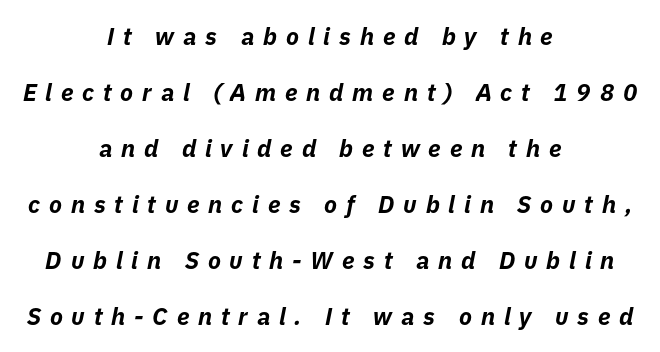
{"italic": "yes", "lean": "right", "slant_degrees": 11, "bold": "yes", "underline": "no", "align": "center", "line_spacing": "loose", "line_spacing_ratio": 2.33, "letter_spacing": "wide", "letter_spacing_em": 0.37, "glyph_px": 24}
